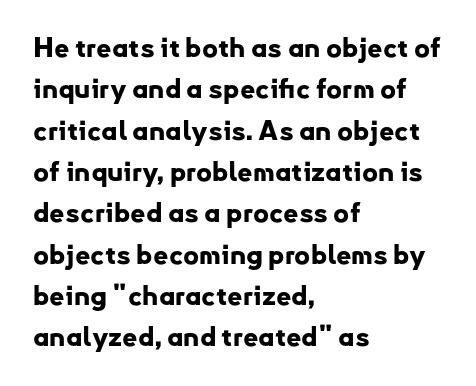
Q: Is the text bold? A: Yes.
Q: Is the text italic (slanted)? A: No, it is upright.
Q: Is the text underlined? A: No.
Q: How is the paragraph aligned? A: Left-aligned.
Q: Is the spacing between letters normal or unusually wide? A: Normal.
Q: Is the spacing between lines tight, normal or loose? A: Normal.
